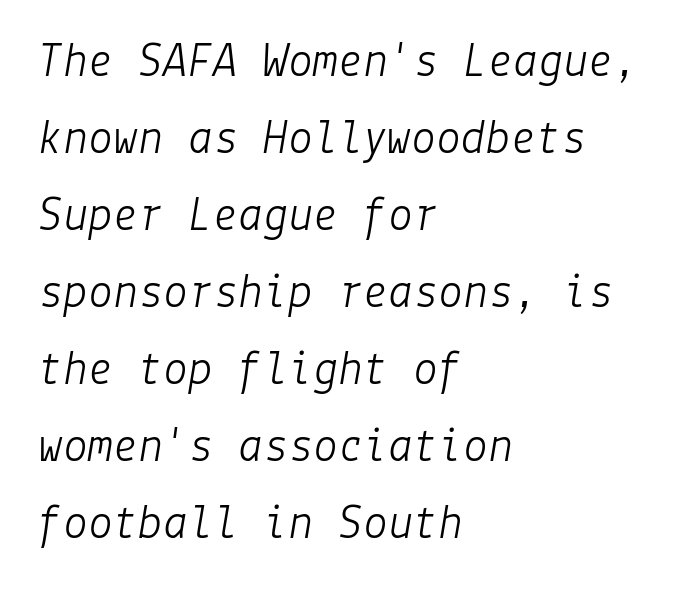
Does the lettering tilt? It does — this is italic. Is the type heavy? It reads as light-to-regular instead. Leading: standard. Any mark beneath the type? The region is blank. One-word summary of the alignment: left.
